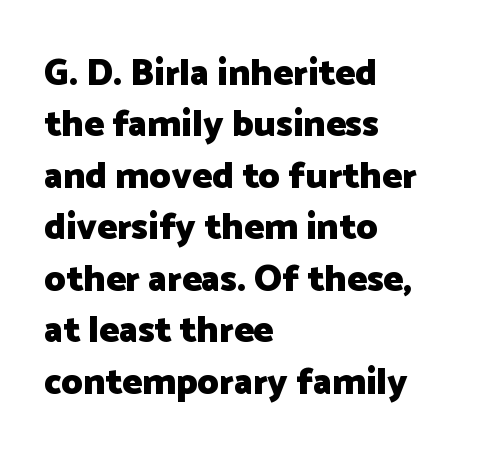
Spacing between characters is what you'd get straight out of the box. In terms of leading, this rendering sits right in the middle. Caption: multi-line text, flush left, ragged right. The type sits square on the baseline with zero lean.
